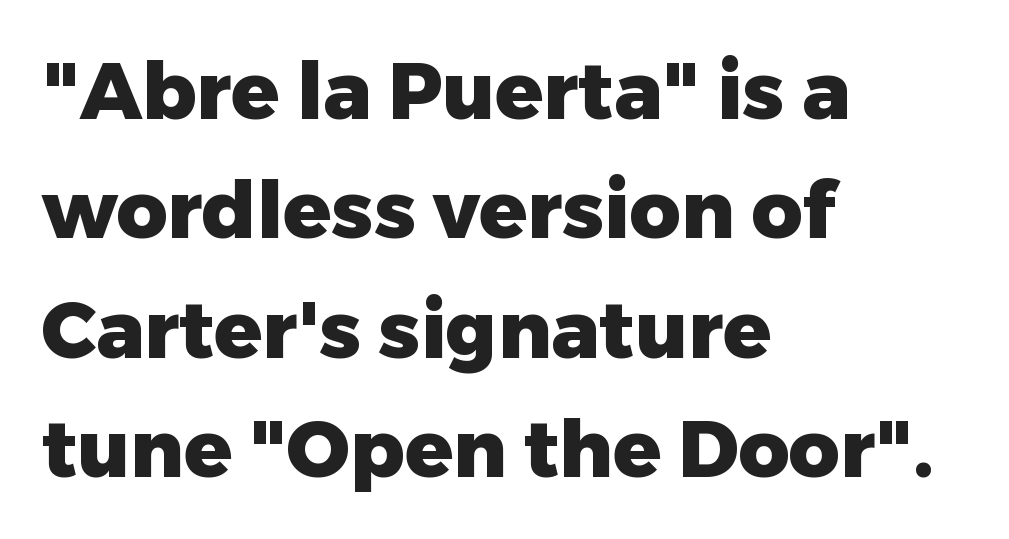
The image shows 79 px heavy sans-serif type, upright; set left-aligned, normal line spacing (1.51x), normal letter spacing, not underlined; low stroke contrast and a medium x-height.
